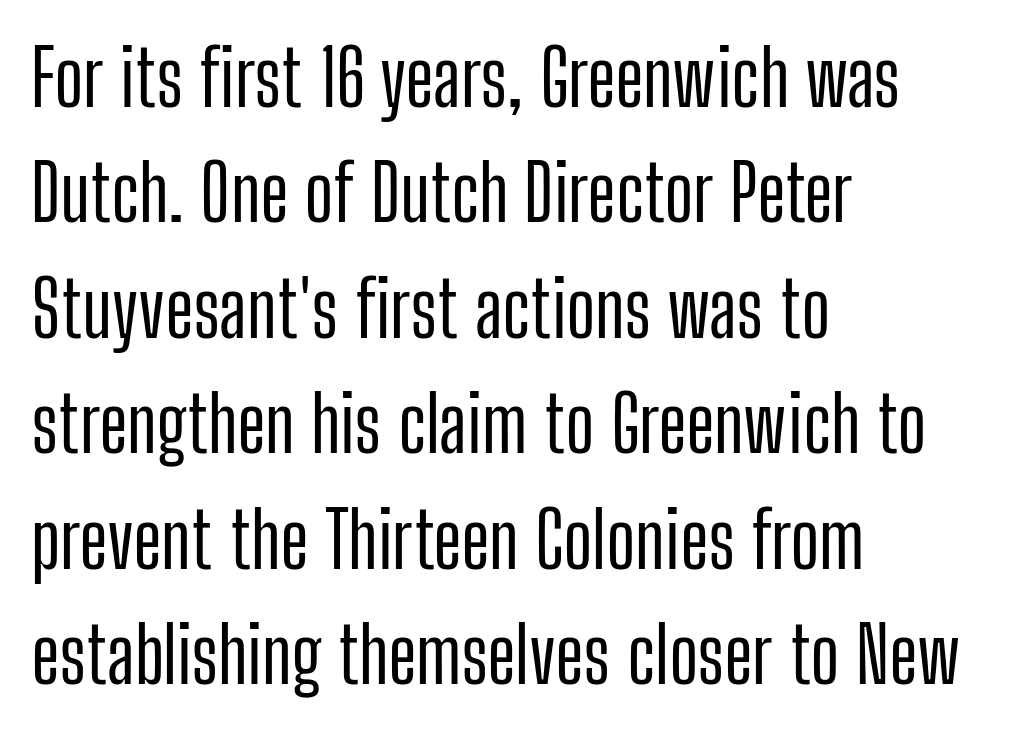
Q: Is the text italic (slanted)? A: No, it is upright.
Q: Is the typeface a serif or a sans-serif typeface? A: Sans-serif.
Q: Is the text underlined? A: No.
Q: How is the paragraph aligned? A: Left-aligned.
Q: Is the spacing between letters normal or unusually wide? A: Normal.
Q: Is the spacing between lines tight, normal or loose? A: Normal.
Q: Width (condensed, normal, or wide)? A: Condensed.
Q: Stroke contrast? A: Low.
Q: x-height? A: Medium.
Q: Monospaced? A: No.
